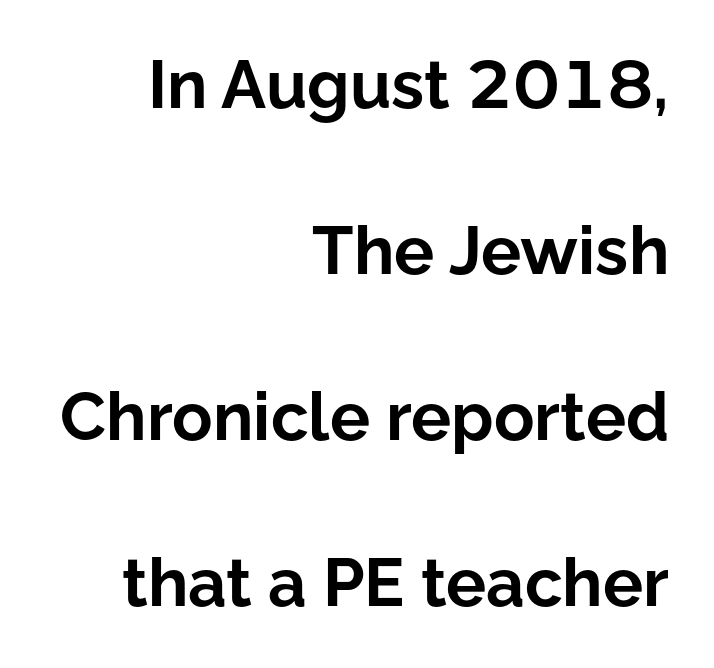
Q: Is the text bold? A: Yes.
Q: Is the text italic (slanted)? A: No, it is upright.
Q: Is the typeface a serif or a sans-serif typeface? A: Sans-serif.
Q: Is the text underlined? A: No.
Q: How is the paragraph aligned? A: Right-aligned.
Q: Is the spacing between letters normal or unusually wide? A: Normal.
Q: Is the spacing between lines tight, normal or loose? A: Loose.
Q: Width (condensed, normal, or wide)? A: Normal.
Q: Stroke contrast? A: Low.
Q: x-height? A: Medium.
Q: Monospaced? A: No.
